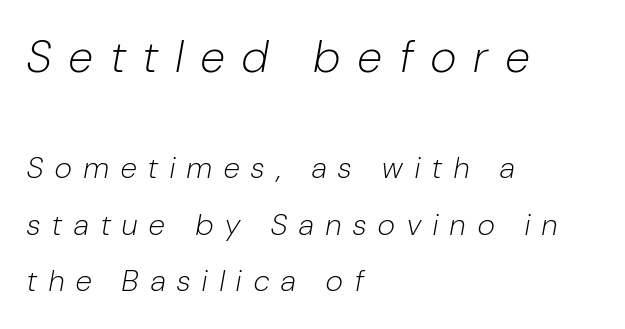
The image shows 45 px light, condensed type, italic (leaning right); set left-aligned, line spacing 1.89x, unusually wide letter spacing (+0.41 em), not underlined; the first (top) block is 1.5x larger; low stroke contrast and a medium x-height.
